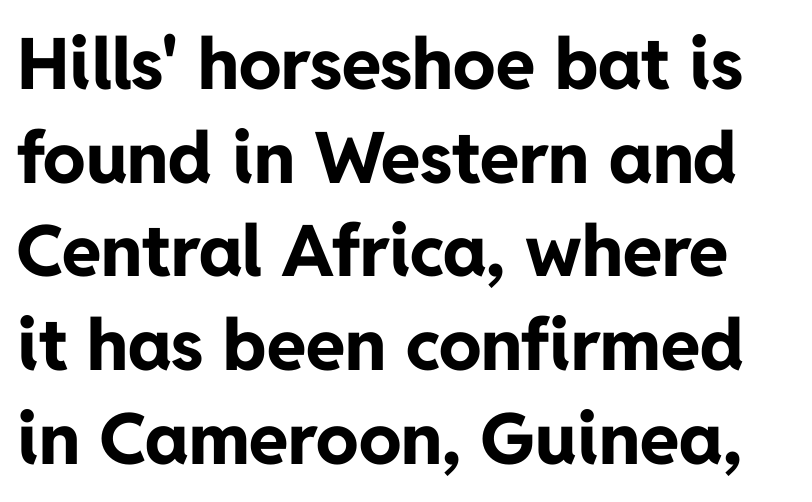
Typographic density is high because the face is bold. Typographically, this falls in the sans-serif category. Italic: no, the glyphs are upright roman. Vertically, the passage feels balanced, rows spaced as you'd expect.
